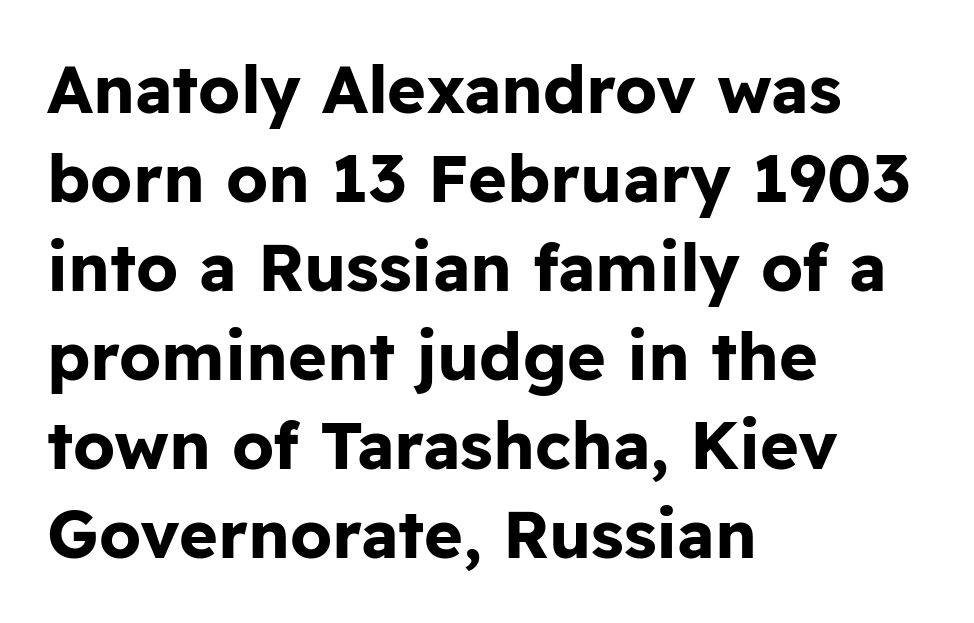
{"serif": "no", "italic": "no", "bold": "yes", "weight": "bold", "width": "normal", "stroke_contrast": "low", "x_height": "medium", "monospaced": "no", "underline": "no", "align": "left", "line_spacing": "normal", "line_spacing_ratio": 1.35, "letter_spacing": "normal", "letter_spacing_em": 0.0, "glyph_px": 66}
